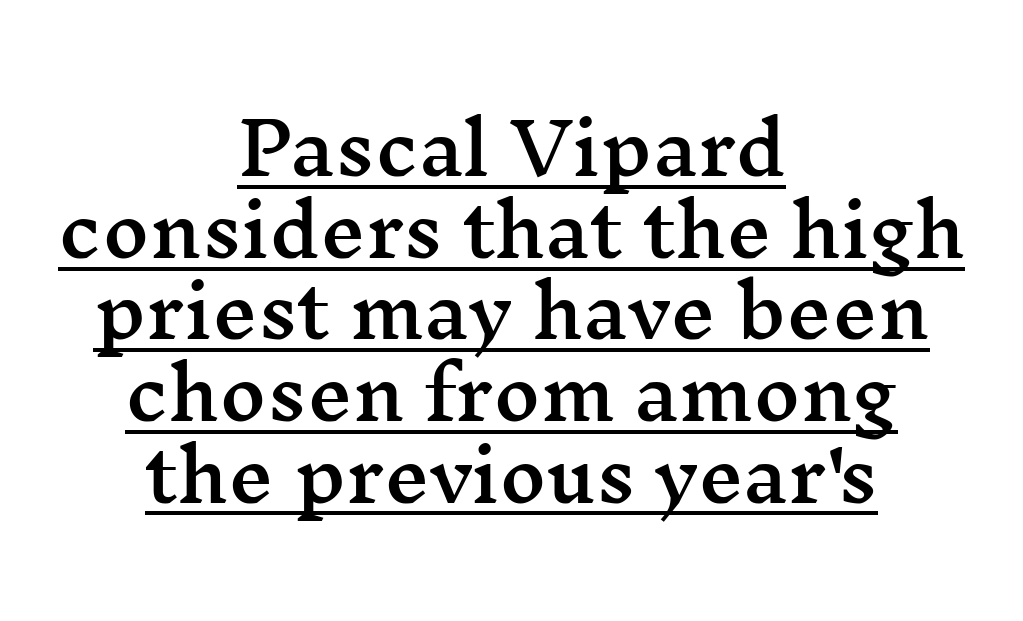
Are there feet on the stems? There are — it's a serif. A typographer would call this underscored text. You could call the tracking neutral — neither tight nor loose. Closely set lines give the paragraph a compact silhouette.
